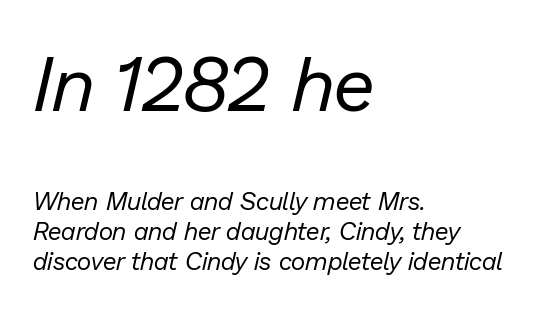
{"italic": "yes", "lean": "right", "slant_degrees": 13, "bold": "no", "weight": "regular", "width": "normal", "stroke_contrast": "low", "x_height": "medium", "monospaced": "no", "underline": "no", "align": "left", "line_spacing_ratio": 1.19, "letter_spacing": "normal", "letter_spacing_em": 0.0, "larger_block": "first", "size_ratio": 3.04, "glyph_px": 76}
